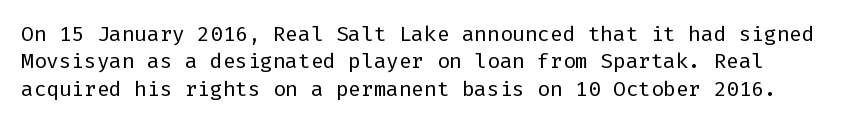
Q: Is the text bold? A: No.
Q: Is the text italic (slanted)? A: No, it is upright.
Q: Is the text underlined? A: No.
Q: Is the spacing between letters normal or unusually wide? A: Normal.
Q: Is the spacing between lines tight, normal or loose? A: Normal.
